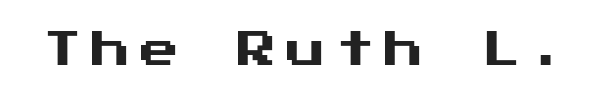
The image shows 39 px sans-serif type, upright; set unusually wide letter spacing (+0.25 em), not underlined; medium stroke contrast and a medium x-height.
